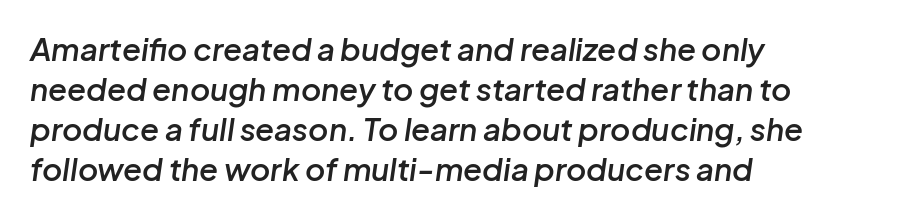
Q: Is the text bold? A: Semi-bold.
Q: Is the text italic (slanted)? A: Yes, it leans right by about 8 degrees.
Q: Is the text underlined? A: No.
Q: How is the paragraph aligned? A: Left-aligned.
Q: Is the spacing between letters normal or unusually wide? A: Normal.
Q: Is the spacing between lines tight, normal or loose? A: Normal.
Q: Width (condensed, normal, or wide)? A: Normal.
Q: Stroke contrast? A: Low.
Q: x-height? A: Medium.
Q: Monospaced? A: No.
